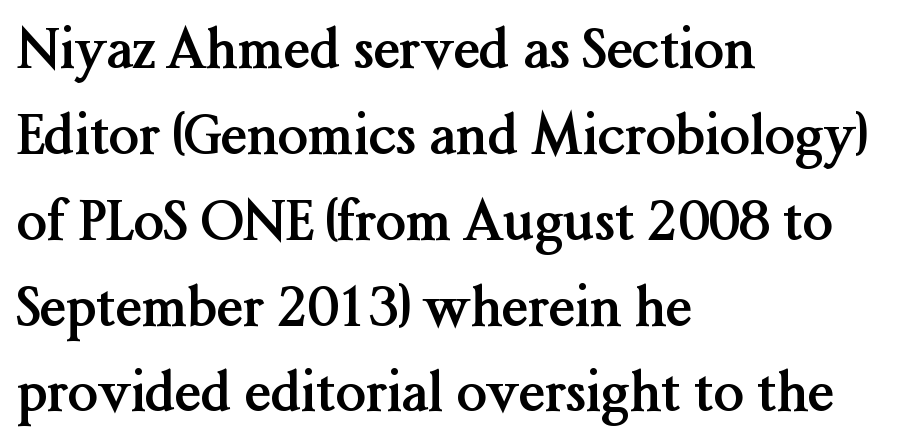
Q: Is the text bold? A: Yes.
Q: Is the text italic (slanted)? A: No, it is upright.
Q: Is the typeface a serif or a sans-serif typeface? A: Serif.
Q: Is the text underlined? A: No.
Q: How is the paragraph aligned? A: Left-aligned.
Q: Is the spacing between letters normal or unusually wide? A: Normal.
Q: Is the spacing between lines tight, normal or loose? A: Normal.
Q: Width (condensed, normal, or wide)? A: Normal.
Q: Stroke contrast? A: Medium.
Q: x-height? A: Medium.
Q: Monospaced? A: No.
